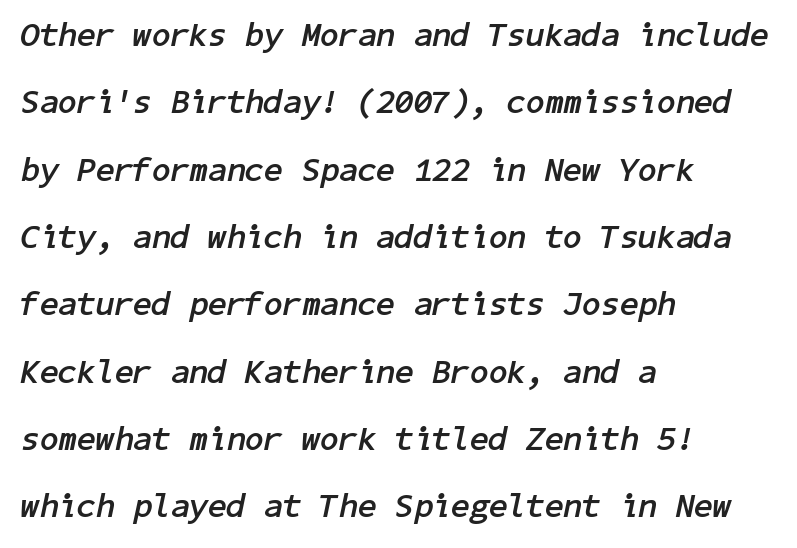
{"italic": "yes", "lean": "right", "slant_degrees": 11, "bold": "yes", "weight": "semibold", "width": "normal", "stroke_contrast": "low", "x_height": "medium", "underline": "no", "align": "left", "line_spacing": "loose", "line_spacing_ratio": 1.98, "letter_spacing": "normal", "letter_spacing_em": 0.0, "glyph_px": 34}
